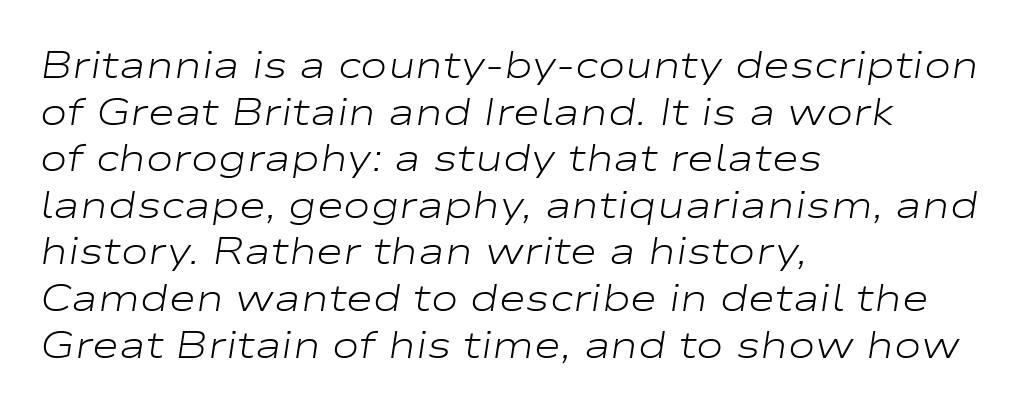
Q: Is the text bold? A: No.
Q: Is the text italic (slanted)? A: Yes, it leans right by about 9 degrees.
Q: Is the text underlined? A: No.
Q: How is the paragraph aligned? A: Left-aligned.
Q: Is the spacing between letters normal or unusually wide? A: Normal.
Q: Is the spacing between lines tight, normal or loose? A: Normal.
Q: Width (condensed, normal, or wide)? A: Wide.
Q: Stroke contrast? A: Low.
Q: x-height? A: Medium.
Q: Monospaced? A: No.
